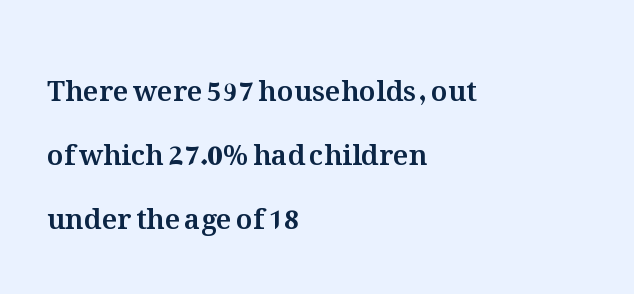
Q: Is the text italic (slanted)? A: No, it is upright.
Q: Is the text underlined? A: No.
Q: How is the paragraph aligned? A: Left-aligned.
Q: Is the spacing between letters normal or unusually wide? A: Normal.
Q: Is the spacing between lines tight, normal or loose? A: Loose.
Q: Width (condensed, normal, or wide)? A: Normal.
Q: Stroke contrast? A: Medium.
Q: x-height? A: Medium.
Q: Monospaced? A: No.
